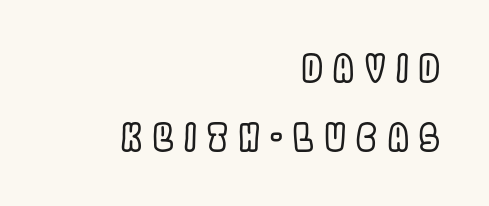
The image shows 37 px condensed type, upright; set right-aligned, line spacing 1.87x, unusually wide letter spacing (+0.29 em), not underlined; a large x-height.
